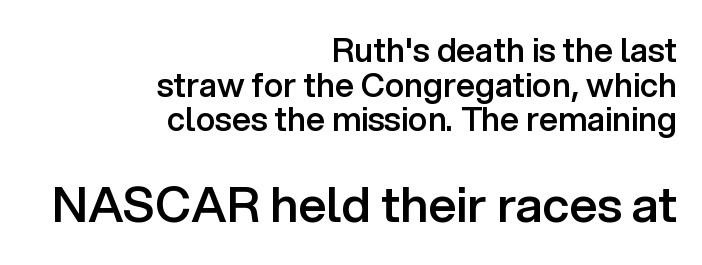
The image shows 49 px semibold sans-serif type, upright; set right-aligned, tight line spacing (1.05x), normal letter spacing, not underlined; the second (bottom) block is 1.48x larger; low stroke contrast and a medium x-height.
